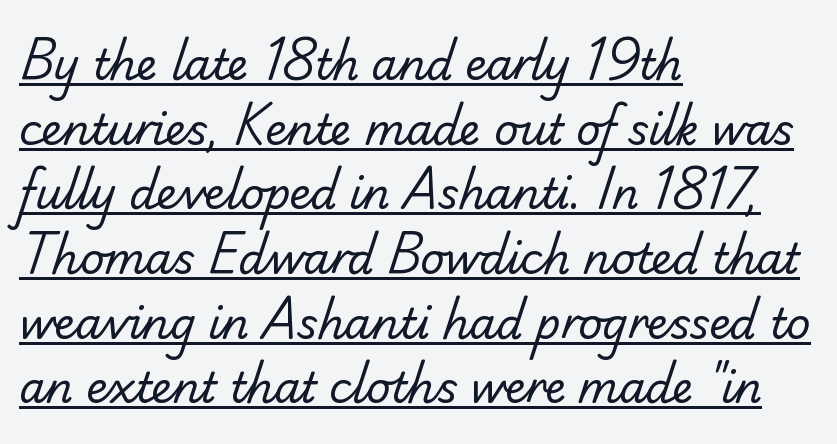
Q: Is the text bold? A: No.
Q: Is the typeface a serif or a sans-serif typeface? A: Sans-serif.
Q: Is the text underlined? A: Yes.
Q: How is the paragraph aligned? A: Left-aligned.
Q: Is the spacing between letters normal or unusually wide? A: Normal.
Q: Is the spacing between lines tight, normal or loose? A: Normal.
Q: Width (condensed, normal, or wide)? A: Normal.
Q: Stroke contrast? A: Low.
Q: x-height? A: Small.
Q: Monospaced? A: No.
